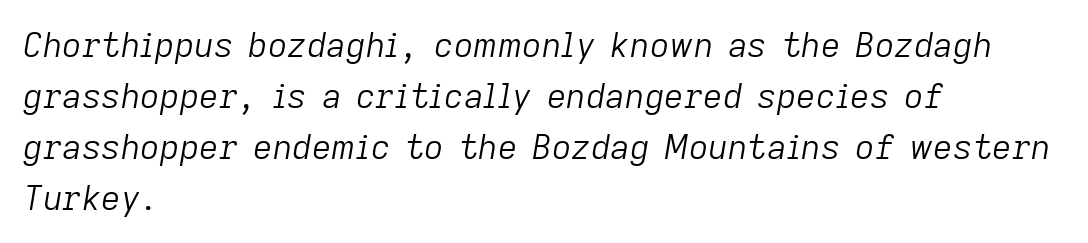
Q: Is the text bold? A: No.
Q: Is the text italic (slanted)? A: Yes, it leans right by about 9 degrees.
Q: Is the text underlined? A: No.
Q: How is the paragraph aligned? A: Left-aligned.
Q: Is the spacing between letters normal or unusually wide? A: Normal.
Q: Is the spacing between lines tight, normal or loose? A: Normal.
Q: Width (condensed, normal, or wide)? A: Normal.
Q: Stroke contrast? A: Low.
Q: x-height? A: Medium.
Q: Monospaced? A: No.
